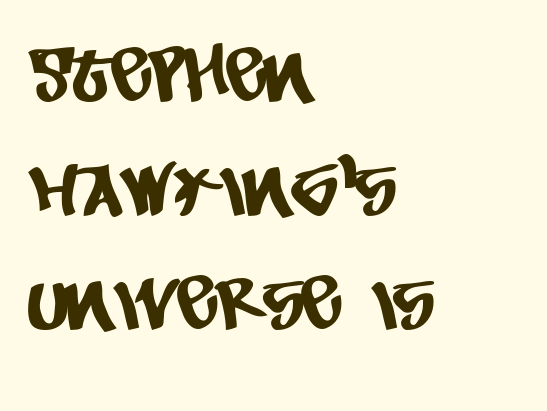
Q: Is the typeface a serif or a sans-serif typeface? A: Sans-serif.
Q: Is the text underlined? A: No.
Q: How is the paragraph aligned? A: Left-aligned.
Q: Is the spacing between letters normal or unusually wide? A: Normal.
Q: Is the spacing between lines tight, normal or loose? A: Normal.
Q: Width (condensed, normal, or wide)? A: Condensed.
Q: Stroke contrast? A: Low.
Q: x-height? A: Large.
Q: Monospaced? A: No.
